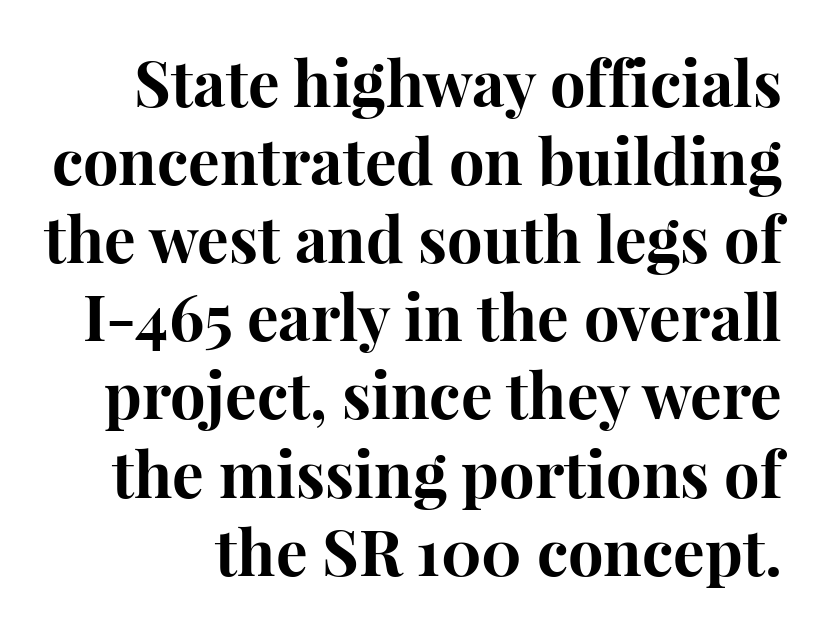
{"serif": "yes", "italic": "no", "bold": "yes", "weight": "bold", "width": "normal", "stroke_contrast": "high", "x_height": "medium", "monospaced": "no", "underline": "no", "line_spacing_ratio": 1.24, "letter_spacing": "normal", "letter_spacing_em": 0.0, "glyph_px": 63}
